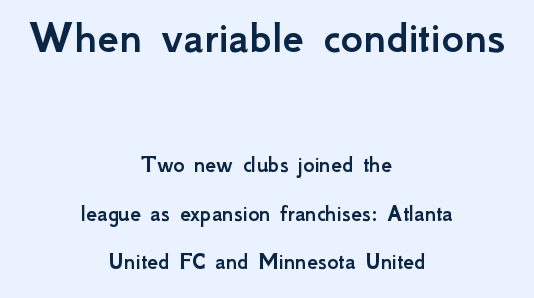
The first block has been scaled up relative to the second. The designer dialed line spacing up above the default. Where is the straight margin? There isn't one; the lines are centered. Does extra space separate the letters? No, they use regular spacing.
